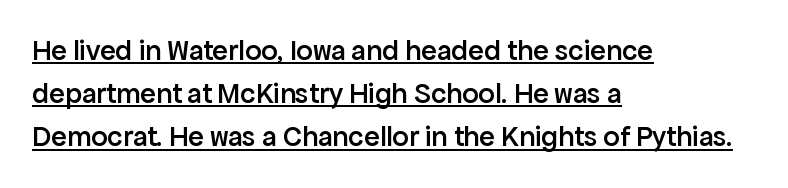
Q: Is the text bold? A: Semi-bold.
Q: Is the text italic (slanted)? A: No, it is upright.
Q: Is the typeface a serif or a sans-serif typeface? A: Sans-serif.
Q: Is the text underlined? A: Yes.
Q: How is the paragraph aligned? A: Left-aligned.
Q: Is the spacing between letters normal or unusually wide? A: Normal.
Q: Is the spacing between lines tight, normal or loose? A: Normal.
Q: Width (condensed, normal, or wide)? A: Normal.
Q: Stroke contrast? A: Low.
Q: x-height? A: Medium.
Q: Monospaced? A: No.
